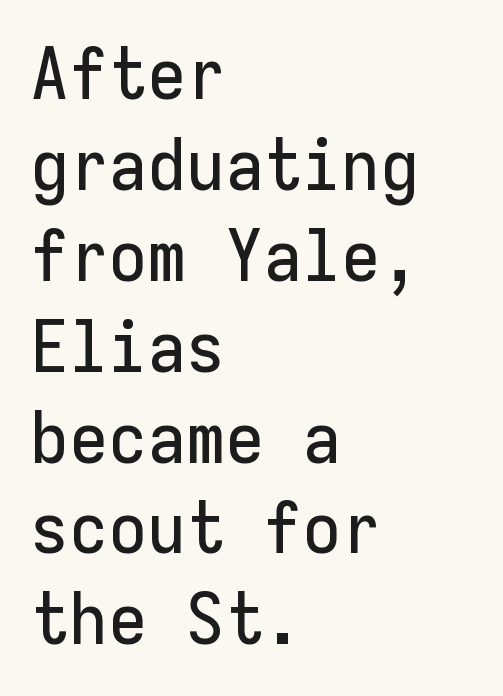
It's the straight-up-and-down kind of type. This rendering employs a face without finishing strokes, i.e., a sans-serif. A typesetter would call this leading conventional body-copy spacing. Letter spacing: default. Glance below the letters and you will spot only blank space. Line beginnings align vertically; line endings do not.
